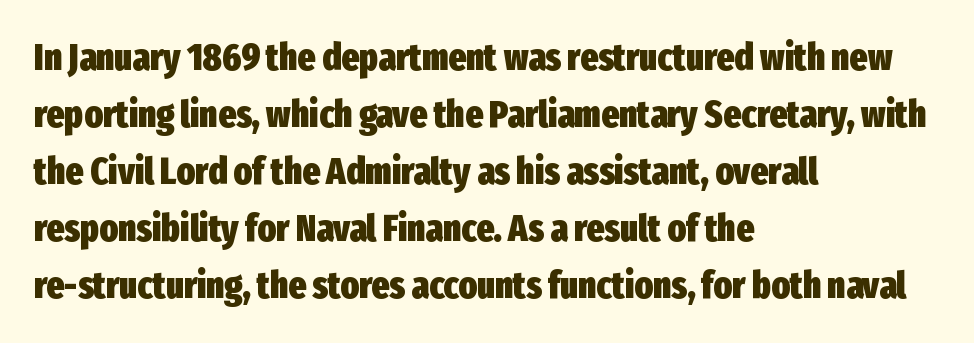
The image shows 38 px heavy, condensed sans-serif type, upright; set left-aligned, normal line spacing (1.5x), normal letter spacing, not underlined; low stroke contrast and a medium x-height.
